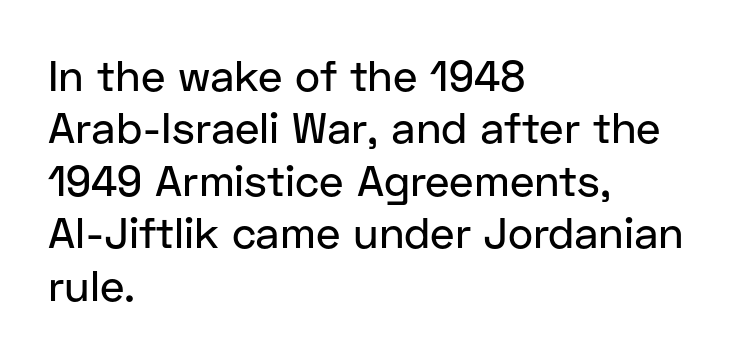
Q: Is the text italic (slanted)? A: No, it is upright.
Q: Is the typeface a serif or a sans-serif typeface? A: Sans-serif.
Q: Is the text underlined? A: No.
Q: How is the paragraph aligned? A: Left-aligned.
Q: Is the spacing between letters normal or unusually wide? A: Normal.
Q: Width (condensed, normal, or wide)? A: Normal.
Q: Stroke contrast? A: Low.
Q: x-height? A: Medium.
Q: Monospaced? A: No.
